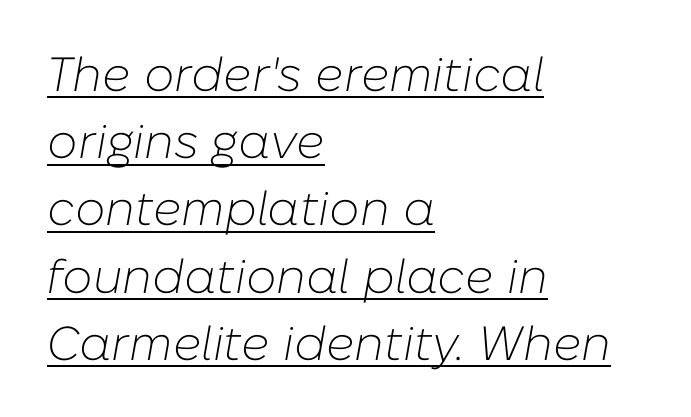
The image shows 48 px light type, italic (leaning right); set left-aligned, normal line spacing (1.4x), normal letter spacing, underlined; low stroke contrast and a medium x-height.
